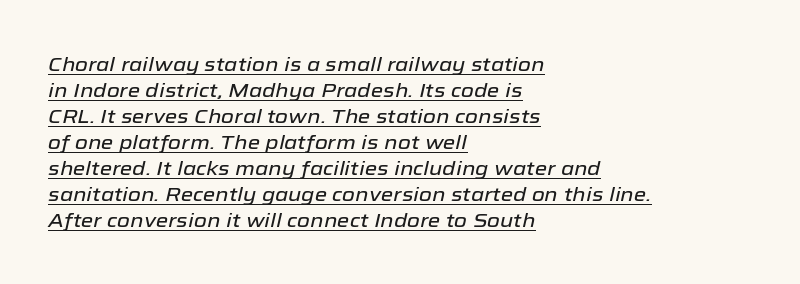
{"italic": "yes", "lean": "right", "slant_degrees": 12, "underline": "yes", "align": "left", "line_spacing": "normal", "line_spacing_ratio": 1.3, "letter_spacing": "normal", "letter_spacing_em": 0.0, "glyph_px": 20}
